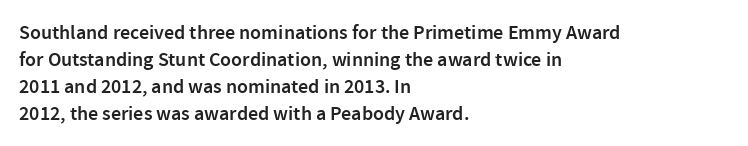
The image shows 20 px text type, upright; set left-aligned, normal line spacing (1.35x), normal letter spacing, not underlined.
